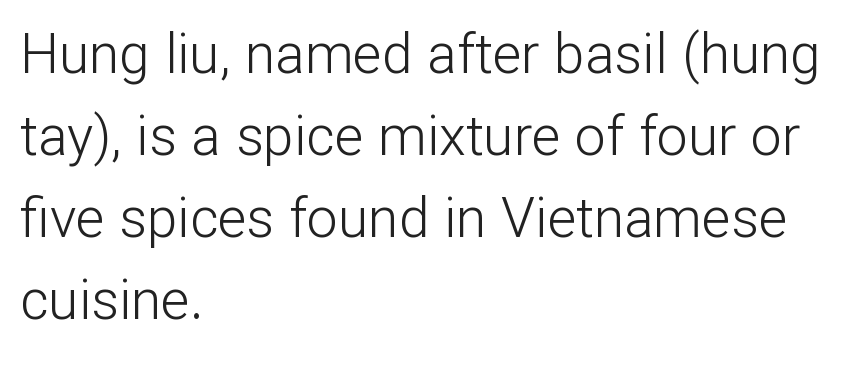
Type style note: lacks serifs. Standard letterfit; no display-style spreading of the glyphs. The space between consecutive lines is moderate. The passage shown is typed in a proportional face where columns would drift. The ragged edge is on the right, which tells us the setting is flush left.
